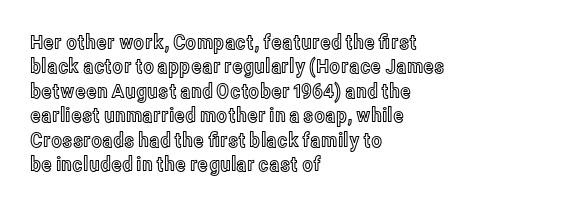
The image shows 20 px text type, upright; set left-aligned, line spacing 1.22x, normal letter spacing, not underlined.
